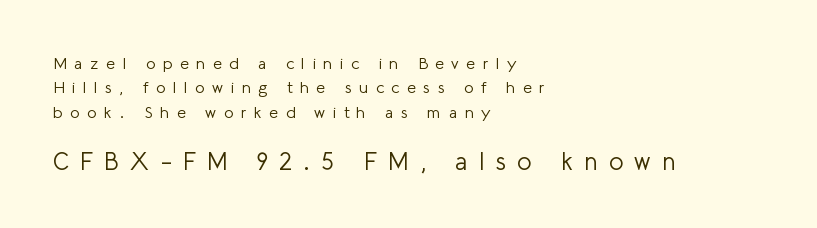
In this sample the second text group is rendered at the bigger scale. Anything drawn beneath the words? Only blank space. Alignment: flush left. The typeface has the unassuming heft of standard copy or less. One glance says typical: line gaps are just what's usual. The gaps between neighbouring characters are conspicuously large.
